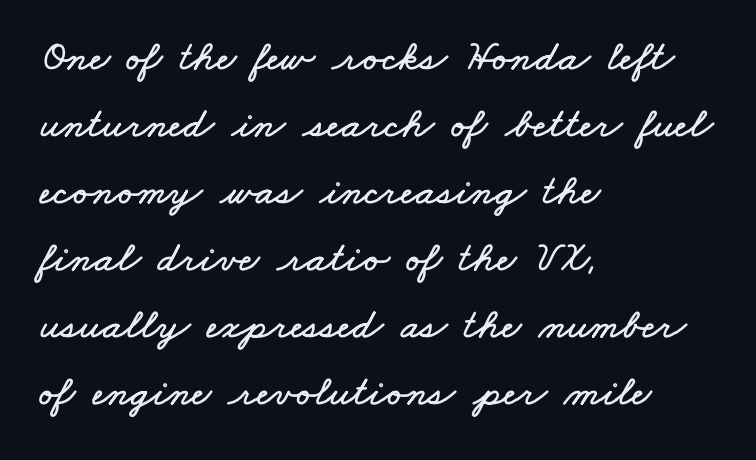
{"width": "wide", "stroke_contrast": "low", "x_height": "small", "monospaced": "no", "underline": "no", "align": "left", "line_spacing": "normal", "line_spacing_ratio": 1.56, "letter_spacing": "normal", "letter_spacing_em": 0.0, "glyph_px": 43}
